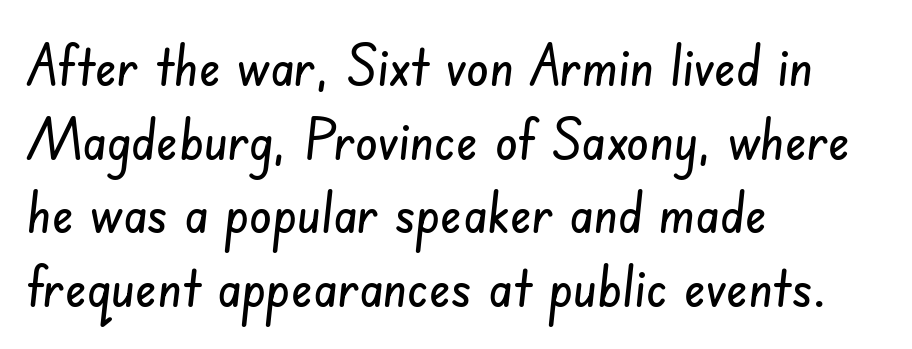
{"serif": "no", "width": "condensed", "stroke_contrast": "low", "x_height": "small", "monospaced": "no", "underline": "no", "align": "left", "line_spacing": "normal", "line_spacing_ratio": 1.29, "letter_spacing": "normal", "letter_spacing_em": 0.0, "glyph_px": 57}
